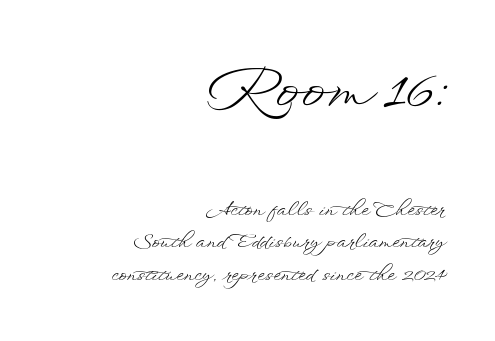
The image shows 58 px light, wide type; set right-aligned, normal line spacing (1.7x), normal letter spacing, not underlined; the first (top) block is 3.05x larger; low stroke contrast and a small x-height.
